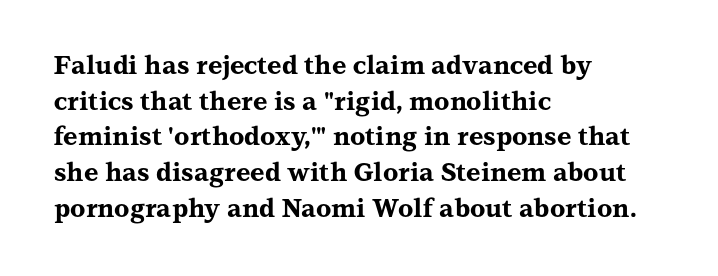
The image shows 25 px bold type, upright; set left-aligned, normal line spacing (1.43x), normal letter spacing, not underlined.
